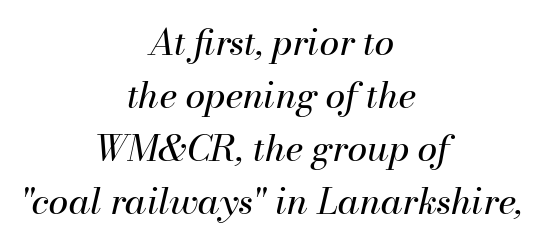
Q: Is the text bold? A: No.
Q: Is the text italic (slanted)? A: Yes, it leans right by about 13 degrees.
Q: Is the text underlined? A: No.
Q: How is the paragraph aligned? A: Centered.
Q: Is the spacing between letters normal or unusually wide? A: Normal.
Q: Is the spacing between lines tight, normal or loose? A: Normal.
Q: Width (condensed, normal, or wide)? A: Normal.
Q: Stroke contrast? A: Medium.
Q: x-height? A: Small.
Q: Monospaced? A: No.
